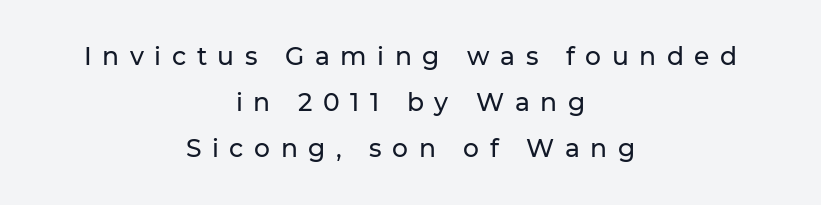
{"italic": "no", "underline": "no", "align": "center", "line_spacing_ratio": 1.85, "letter_spacing": "wide", "letter_spacing_em": 0.42, "glyph_px": 25}
